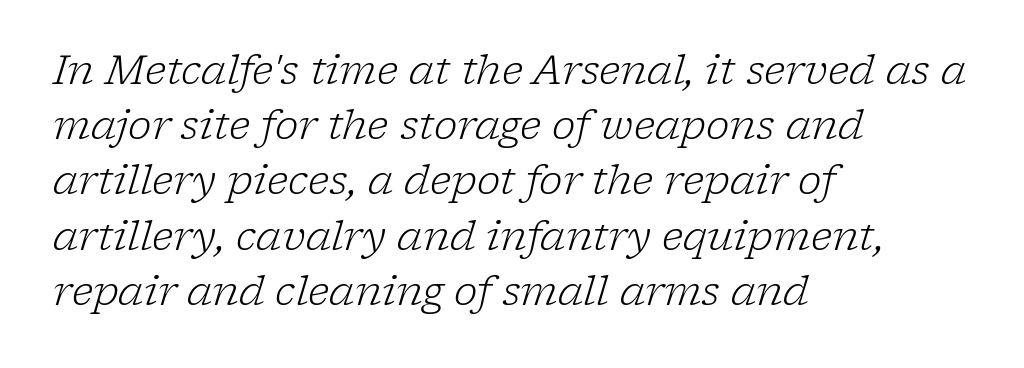
{"serif": "yes", "italic": "yes", "lean": "right", "slant_degrees": 17, "bold": "no", "weight": "light", "width": "normal", "stroke_contrast": "low", "x_height": "medium", "monospaced": "no", "underline": "no", "align": "left", "line_spacing": "normal", "line_spacing_ratio": 1.38, "letter_spacing": "normal", "letter_spacing_em": 0.0, "glyph_px": 40}
